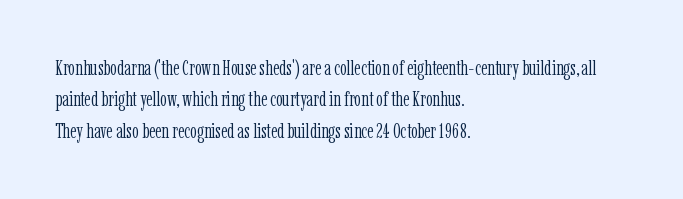
Q: Is the text bold? A: No.
Q: Is the text italic (slanted)? A: No, it is upright.
Q: Is the text underlined? A: No.
Q: How is the paragraph aligned? A: Left-aligned.
Q: Is the spacing between letters normal or unusually wide? A: Normal.
Q: Is the spacing between lines tight, normal or loose? A: Normal.
